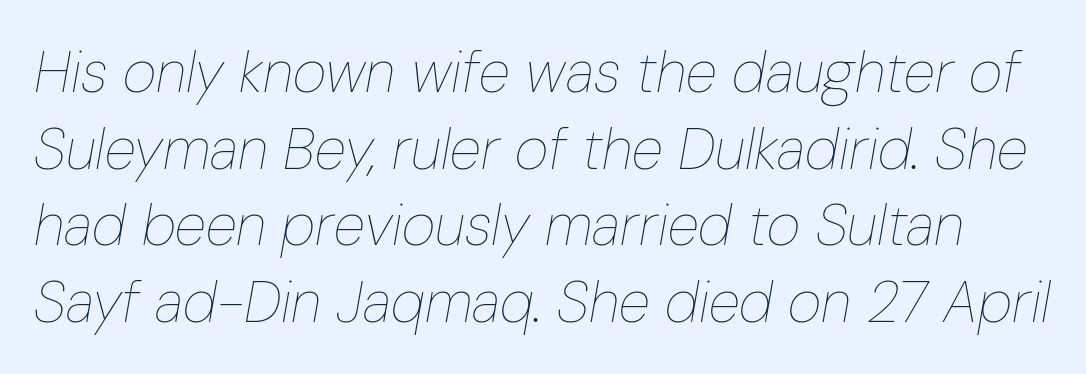
Default kerning and tracking; the words read as compact shapes. The passage shown is typed in a proportional face where columns would drift. You can tell it's italic because the verticals aren't actually vertical. No chunkiness to these letters — they're not bold.
